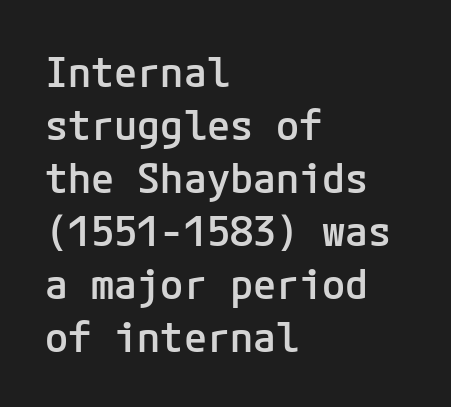
Strokes here are thickened, but only to semibold level. The rows are spaced the way most documents space them. This is sans-serif lettering, the kind often seen on screens and signage. Quick note: not italic, upright. The rag falls on the right side of this text block.
